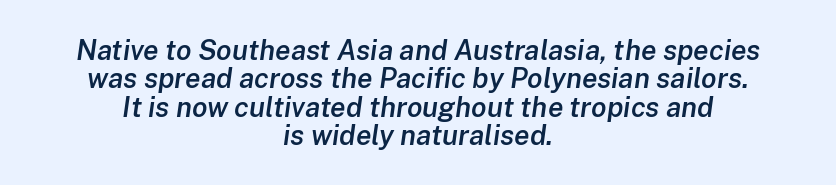
The image shows 28 px semibold type, italic (leaning right); set centered, tight line spacing (1.01x), normal letter spacing, not underlined; low stroke contrast and a medium x-height.
